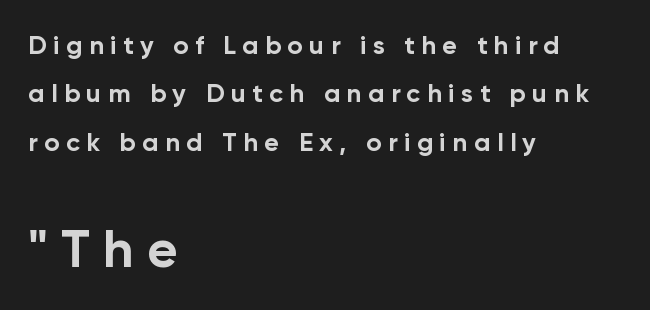
Q: Is the text bold? A: Yes.
Q: Is the text italic (slanted)? A: No, it is upright.
Q: Is the typeface a serif or a sans-serif typeface? A: Sans-serif.
Q: Is the text underlined? A: No.
Q: How is the paragraph aligned? A: Left-aligned.
Q: Is the spacing between letters normal or unusually wide? A: Unusually wide.
Q: Which block of text is set in a larger size, the first (top) or the second (bottom)? A: The second (bottom) one.
Q: Width (condensed, normal, or wide)? A: Normal.
Q: Stroke contrast? A: Low.
Q: x-height? A: Medium.
Q: Monospaced? A: No.
